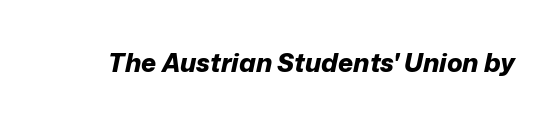
Notice how thick the strokes are: this is what a full bold looks like. Default kerning and tracking; the words read as compact shapes. The words here are not underlined. Slanted lettering throughout.
